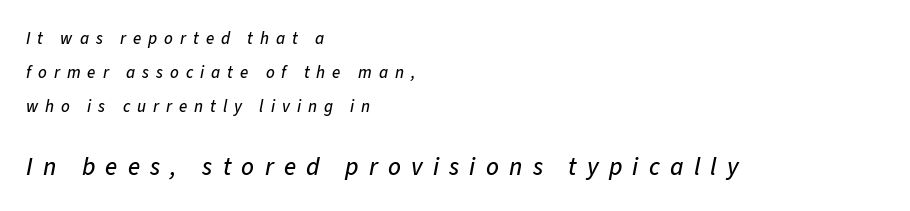
This sample trades compactness for vertical openness between lines. The text carries the slant typical of an italic or oblique font. Underlining? Definitely not there. Visually the block forms a straight wall on the left and a jagged coastline on the right. Honestly, the letter spacing is so wide it's the main thing you notice.
